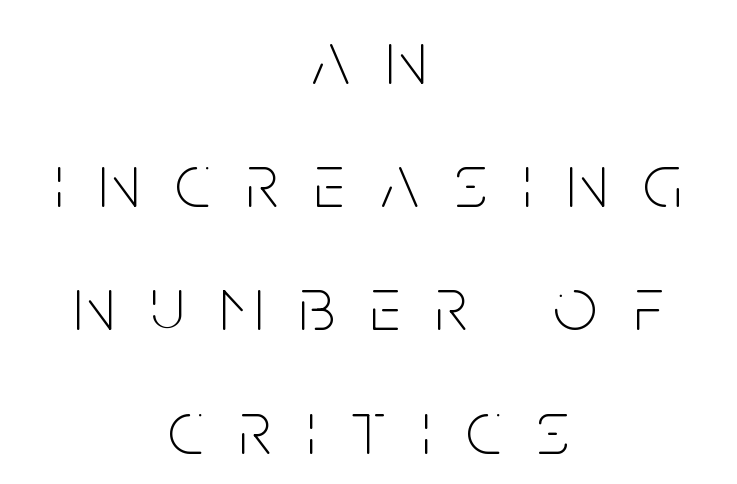
Where is the straight margin? There isn't one; the lines are centered. Here the designer chose a conventional face with non-uniform glyph widths. Nope, no serifs anywhere on these letters. The face used here is rendered with a markedly widened letterfit. Summary of vertical rhythm: regular, with standard interline spacing. Glance below the letters and you will spot only blank space.
